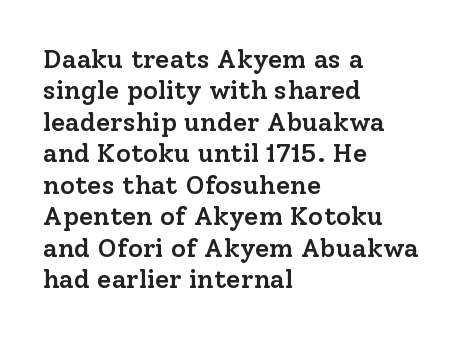
Here the glyphs are tracked normally, forming tight word shapes. Posture: vertical. Quick note: underline off. In CSS terms this would be text-align: left. This is moderately heavy type, rendered in semibold.
